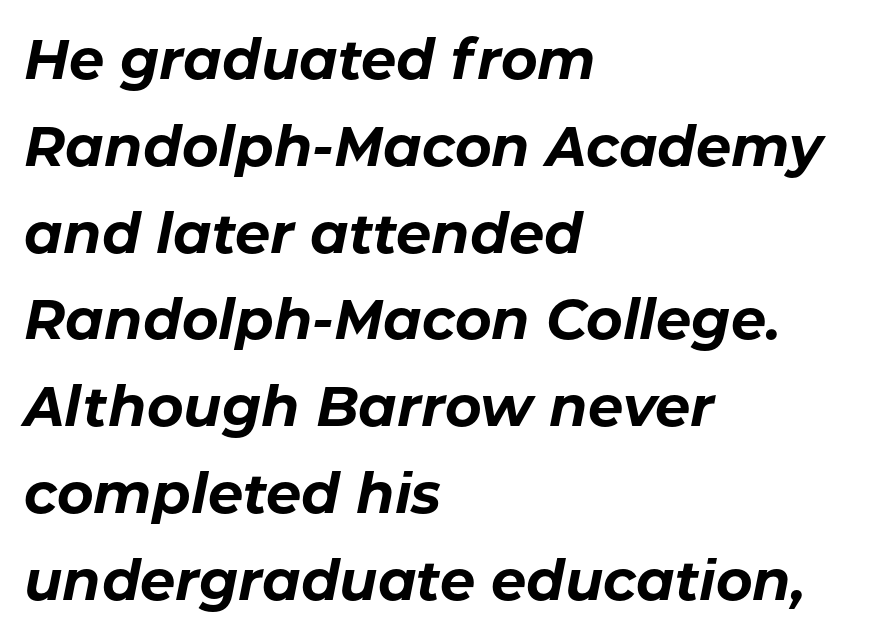
{"italic": "yes", "lean": "right", "slant_degrees": 11, "bold": "yes", "weight": "bold", "width": "normal", "stroke_contrast": "low", "x_height": "medium", "monospaced": "no", "underline": "no", "align": "left", "line_spacing": "normal", "line_spacing_ratio": 1.55, "letter_spacing": "normal", "letter_spacing_em": 0.0, "glyph_px": 56}
